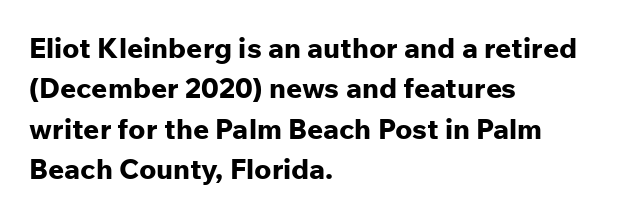
Set as a true bold cut, around the 700 mark. Horizontally, the lines are justified to the leading edge only. Spacing verdict: proportional, widths tailored to each character. The letters stand upright; this is a roman face. Type without underlining. This rendering leaves character spacing at its baseline value.
